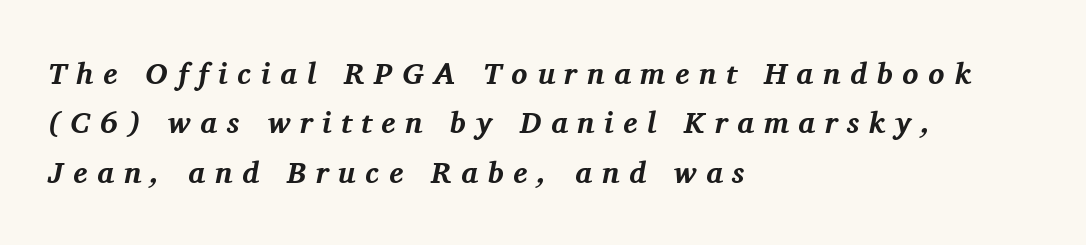
Designer's note — italics engaged. Reading down the column, the eye jumps a familiar distance to each next line. Tracking here is generous; glyphs stand well apart from one another. Character widths vary here, with narrow letters taking less room than wide ones. Which margin do the lines hug? The left one — the right edge is uneven. The strip under each line holds only bare page.
